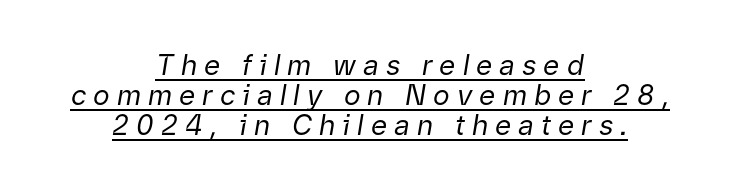
{"italic": "yes", "lean": "right", "slant_degrees": 9, "bold": "no", "weight": "regular", "width": "normal", "stroke_contrast": "low", "x_height": "medium", "monospaced": "no", "underline": "yes", "align": "center", "line_spacing": "tight", "line_spacing_ratio": 1.07, "letter_spacing": "wide", "letter_spacing_em": 0.25, "glyph_px": 28}
